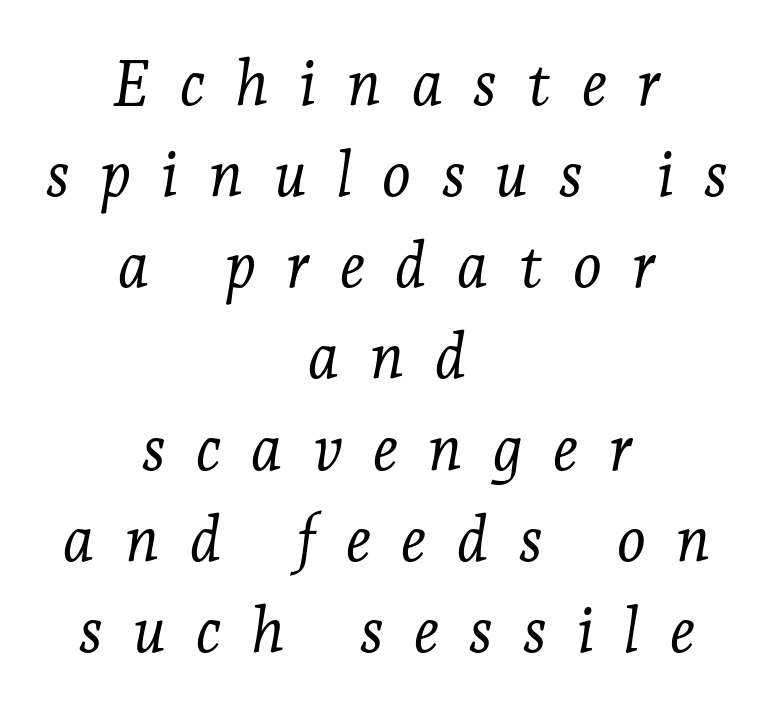
Q: Is the text bold? A: No.
Q: Is the text italic (slanted)? A: Yes, it leans right by about 7 degrees.
Q: Is the typeface a serif or a sans-serif typeface? A: Serif.
Q: Is the text underlined? A: No.
Q: How is the paragraph aligned? A: Centered.
Q: Is the spacing between letters normal or unusually wide? A: Unusually wide.
Q: Is the spacing between lines tight, normal or loose? A: Normal.
Q: Width (condensed, normal, or wide)? A: Normal.
Q: Stroke contrast? A: Low.
Q: x-height? A: Medium.
Q: Monospaced? A: No.
